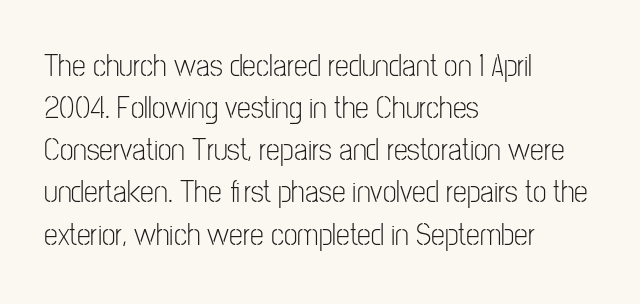
{"serif": "no", "italic": "no", "bold": "no", "weight": "light", "width": "condensed", "stroke_contrast": "low", "x_height": "medium", "monospaced": "no", "underline": "no", "align": "left", "line_spacing": "normal", "line_spacing_ratio": 1.36, "letter_spacing": "normal", "letter_spacing_em": 0.0, "glyph_px": 31}
